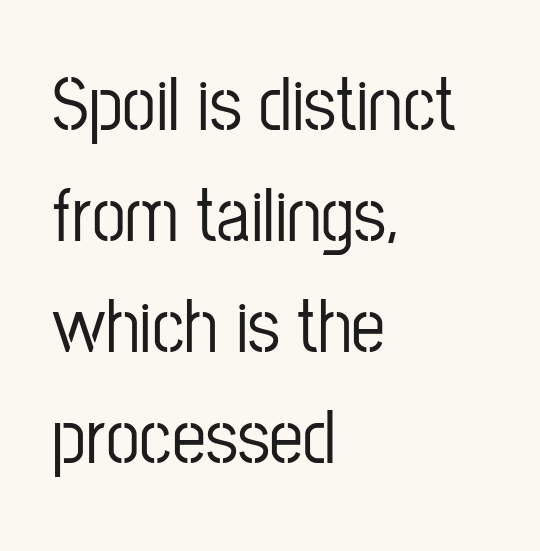
The image shows 76 px condensed sans-serif type, upright; set left-aligned, normal line spacing (1.46x), normal letter spacing, not underlined; low stroke contrast and a medium x-height.
